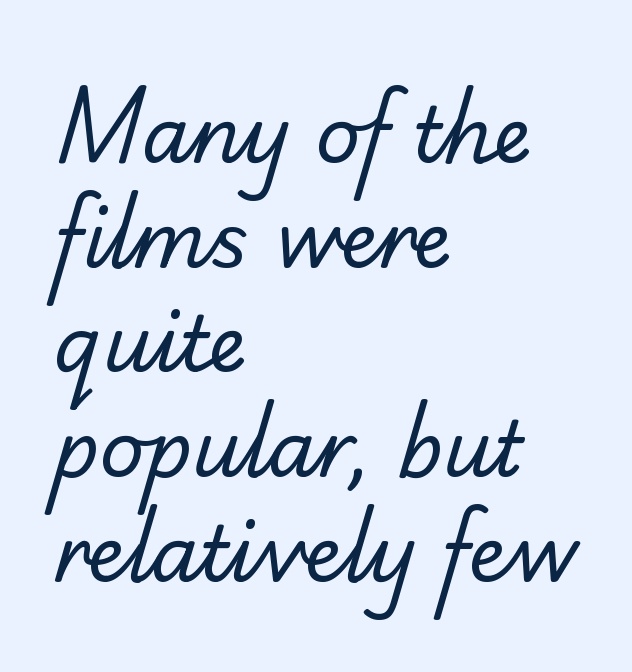
The image shows 77 px regular-weight serif type; set left-aligned, normal line spacing (1.36x), normal letter spacing, not underlined; low stroke contrast and a small x-height.
